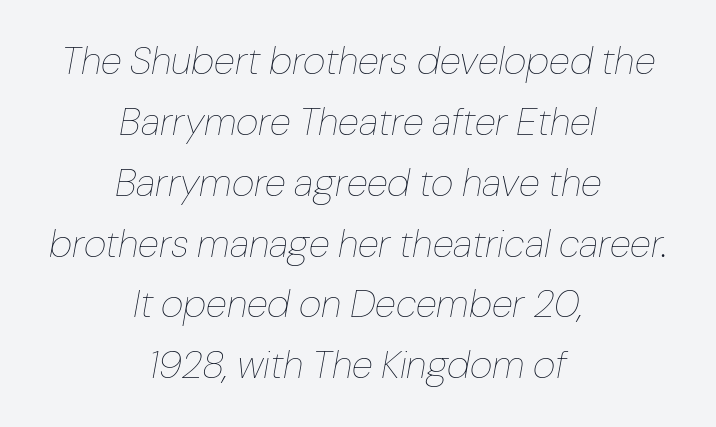
The horizontal fit of the characters is conventional and even. What's the leading like? Ordinary, nothing unusual. Every row of glyphs is offset so its center matches the block's center. Stroke thickness stays within the range of a standard reading face or lighter. The axis of the letterforms is tilted away from vertical.
